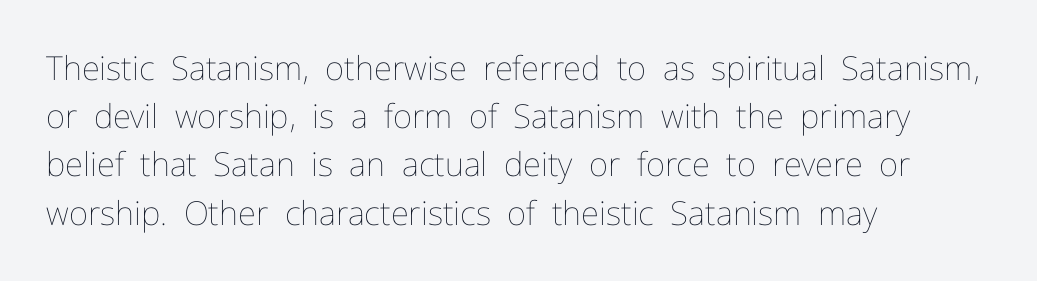
{"italic": "no", "bold": "no", "weight": "thin", "width": "normal", "stroke_contrast": "low", "x_height": "medium", "monospaced": "no", "underline": "no", "align": "left", "line_spacing": "normal", "line_spacing_ratio": 1.46, "letter_spacing": "normal", "letter_spacing_em": 0.0, "glyph_px": 33}
